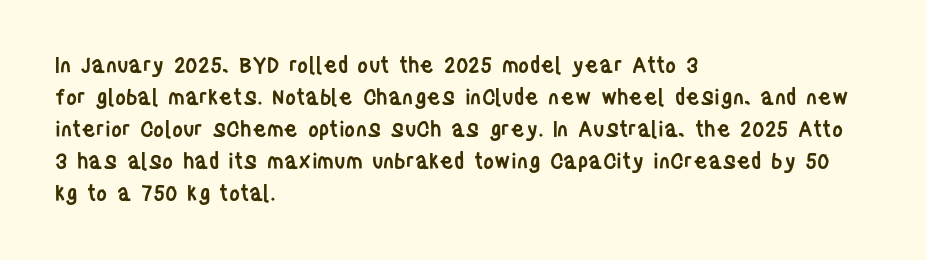
No word sits above an underline. This sample is left-justified, so line endings fall wherever the words run out. Honestly, the row spacing looks completely unremarkable. Students, this is semibold: more ink than regular, less than bold.
